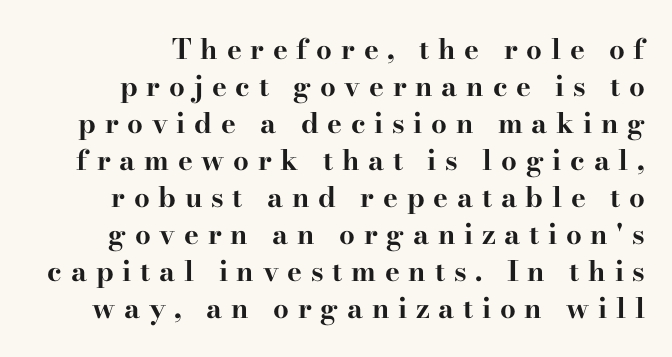
The image shows 28 px bold, wide serif type, upright; set right-aligned, normal line spacing (1.32x), unusually wide letter spacing (+0.31 em), not underlined; high stroke contrast and a small x-height.
